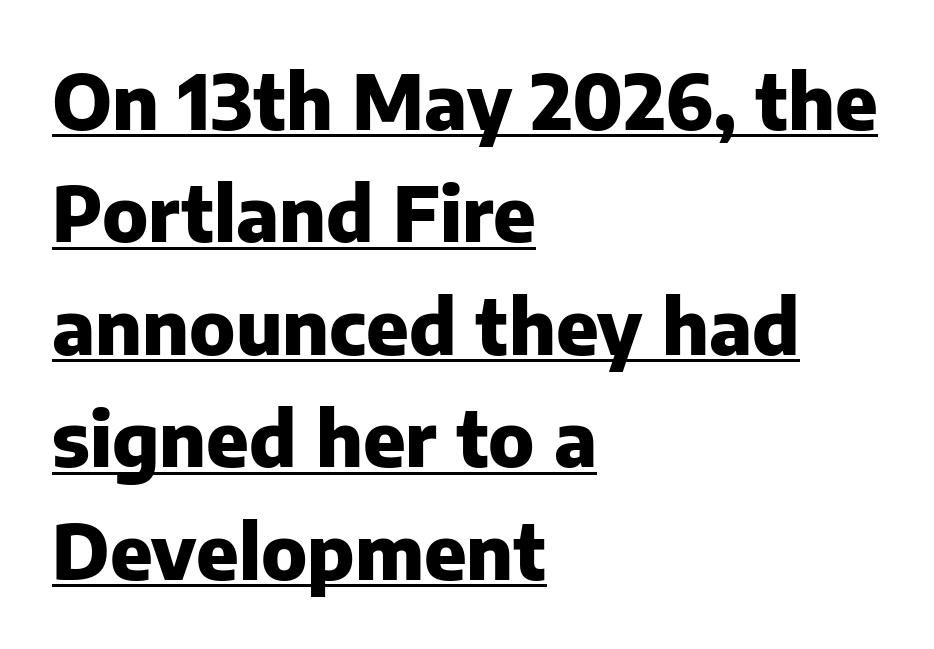
Rows of type keep a routine distance in the vertical direction. I'd call this a sans setting — the letters go barefoot. No italicization has been applied; the sample stays upright. Is there an underline? Yes — a line sits under the letters.
